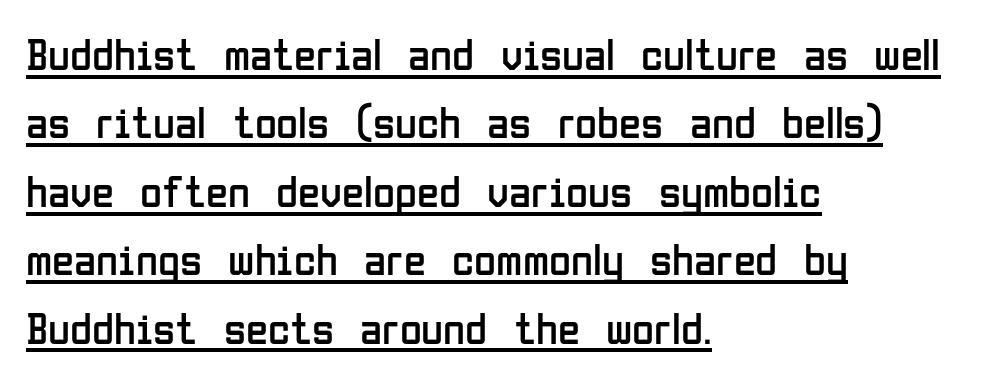
Proportional: the letters do not fall into vertical columns. Underlining? Definitely there. The typesetter chose a ragged-right arrangement here. Unbolded letterforms with no extra heft.
